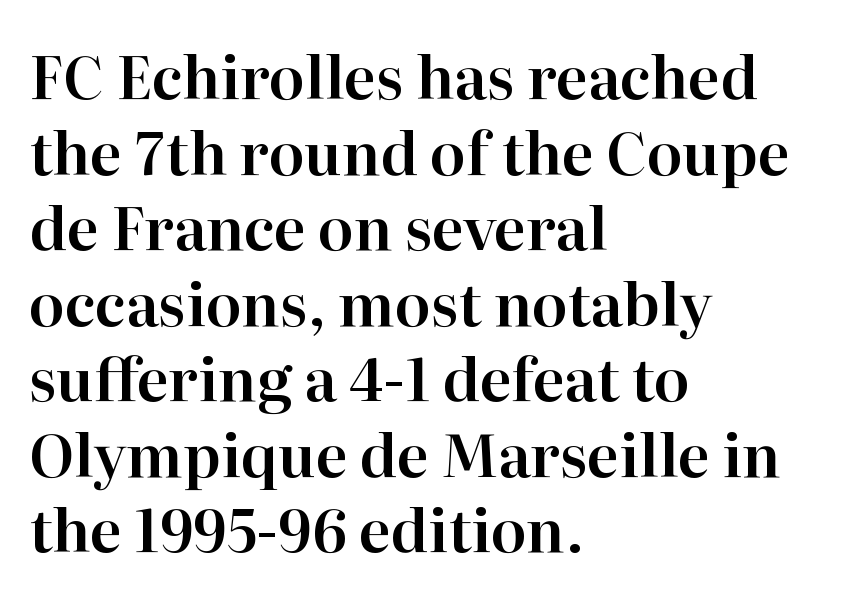
Q: Is the text italic (slanted)? A: No, it is upright.
Q: Is the typeface a serif or a sans-serif typeface? A: Serif.
Q: Is the text underlined? A: No.
Q: How is the paragraph aligned? A: Left-aligned.
Q: Is the spacing between letters normal or unusually wide? A: Normal.
Q: Is the spacing between lines tight, normal or loose? A: Normal.
Q: Width (condensed, normal, or wide)? A: Normal.
Q: Stroke contrast? A: High.
Q: x-height? A: Medium.
Q: Monospaced? A: No.
